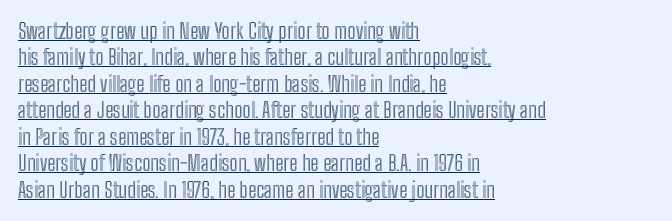
The image shows 21 px text type, upright; set left-aligned, normal line spacing (1.26x), normal letter spacing, underlined.
